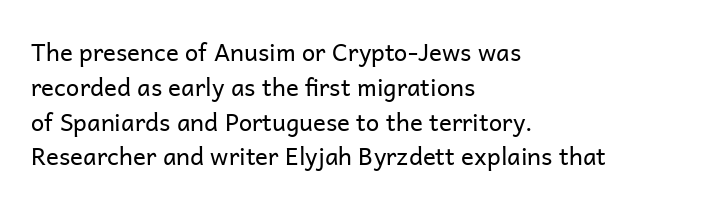
Summary of weight: not heavy and not bold. The passage shown stacks its lines at a standard gap. Upright lettering throughout. Tracking value appears to be zero — textbook default spacing.
